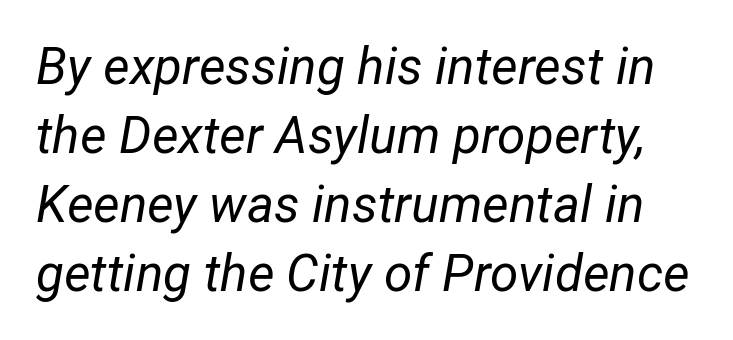
Q: Is the text bold? A: No.
Q: Is the text italic (slanted)? A: Yes, it leans right by about 12 degrees.
Q: Is the text underlined? A: No.
Q: Is the spacing between letters normal or unusually wide? A: Normal.
Q: Is the spacing between lines tight, normal or loose? A: Normal.
Q: Width (condensed, normal, or wide)? A: Normal.
Q: Stroke contrast? A: Low.
Q: x-height? A: Medium.
Q: Monospaced? A: No.
